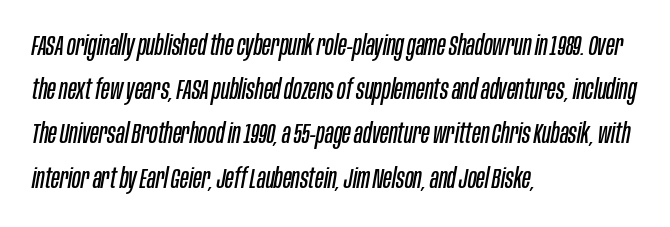
Q: Is the text bold? A: No.
Q: Is the text italic (slanted)? A: Yes, it leans right by about 10 degrees.
Q: Is the text underlined? A: No.
Q: How is the paragraph aligned? A: Left-aligned.
Q: Is the spacing between letters normal or unusually wide? A: Normal.
Q: Is the spacing between lines tight, normal or loose? A: Normal.
Q: Width (condensed, normal, or wide)? A: Condensed.
Q: Stroke contrast? A: Low.
Q: x-height? A: Large.
Q: Monospaced? A: No.
